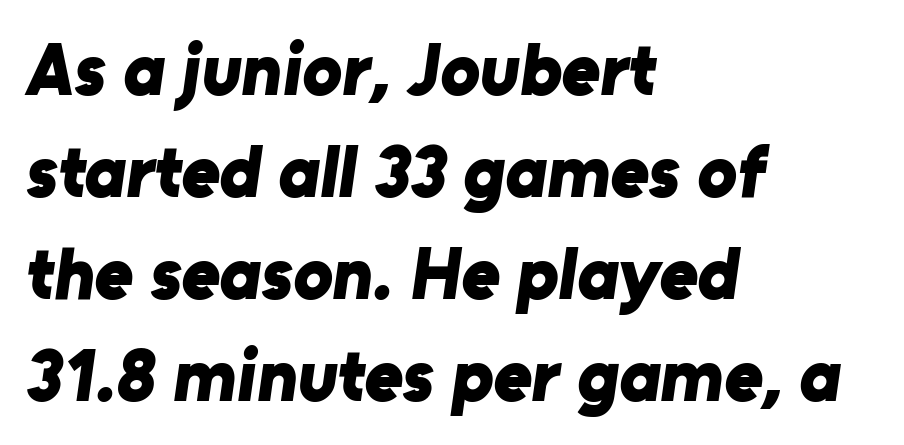
{"serif": "no", "bold": "yes", "weight": "bold", "width": "normal", "stroke_contrast": "low", "x_height": "medium", "monospaced": "no", "underline": "no", "align": "left", "line_spacing": "normal", "line_spacing_ratio": 1.38, "letter_spacing": "normal", "letter_spacing_em": 0.0, "glyph_px": 74}
